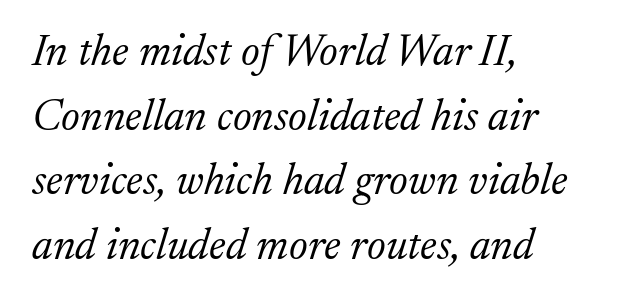
The image shows 44 px light serif type, italic (leaning right); set left-aligned, normal line spacing (1.47x), normal letter spacing, not underlined; low stroke contrast and a medium x-height.
